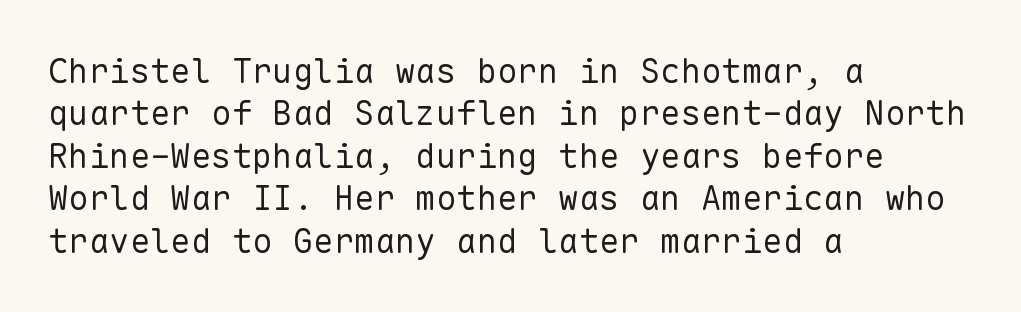
Q: Is the text bold? A: No.
Q: Is the text italic (slanted)? A: No, it is upright.
Q: Is the typeface a serif or a sans-serif typeface? A: Sans-serif.
Q: Is the text underlined? A: No.
Q: How is the paragraph aligned? A: Left-aligned.
Q: Is the spacing between letters normal or unusually wide? A: Normal.
Q: Is the spacing between lines tight, normal or loose? A: Normal.
Q: Width (condensed, normal, or wide)? A: Normal.
Q: Stroke contrast? A: Low.
Q: x-height? A: Medium.
Q: Monospaced? A: Yes.
